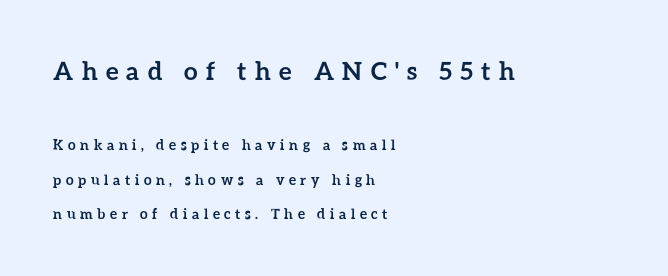
Larger block? The one above; the one below is distinctly smaller. The face used here is rendered with a markedly widened letterfit. These lines are set flush left with a ragged right edge. Notice how thick the strokes are: this is what a full bold looks like. Vertically, the passage feels expansive, rows floating well apart.
